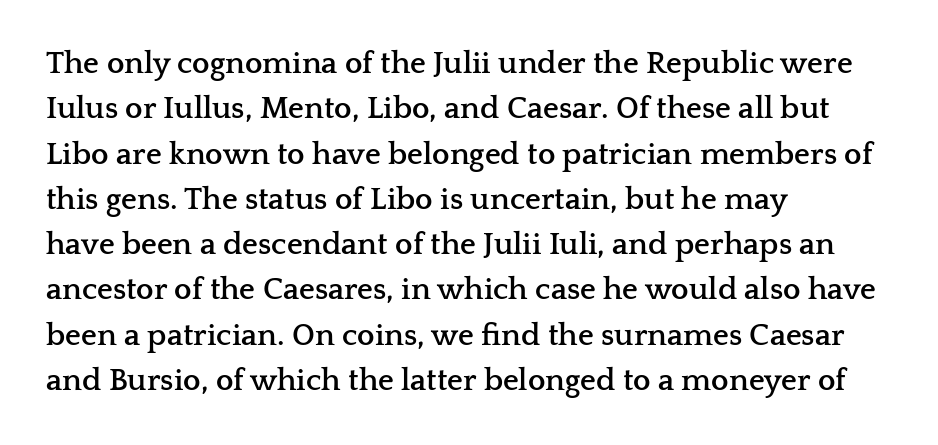
Q: Is the text bold? A: Yes.
Q: Is the text italic (slanted)? A: No, it is upright.
Q: Is the typeface a serif or a sans-serif typeface? A: Serif.
Q: Is the text underlined? A: No.
Q: How is the paragraph aligned? A: Left-aligned.
Q: Is the spacing between letters normal or unusually wide? A: Normal.
Q: Is the spacing between lines tight, normal or loose? A: Normal.
Q: Width (condensed, normal, or wide)? A: Wide.
Q: Stroke contrast? A: Low.
Q: x-height? A: Medium.
Q: Monospaced? A: No.
